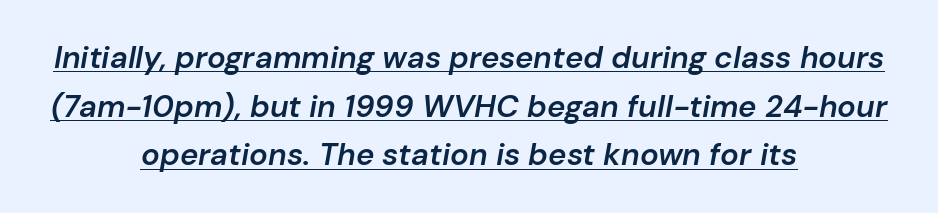
Rendered with sloped, italic letterforms. Varying glyph widths throughout — classic text-font behaviour. How heavy is the stroke? Medium-heavy — a semibold, shy of bold. The gaps between neighbouring characters are ordinary and unremarkable. Horizontal alignment here is central, giving a formal, balanced look. Whoever set this chose a conventional vertical rhythm.
